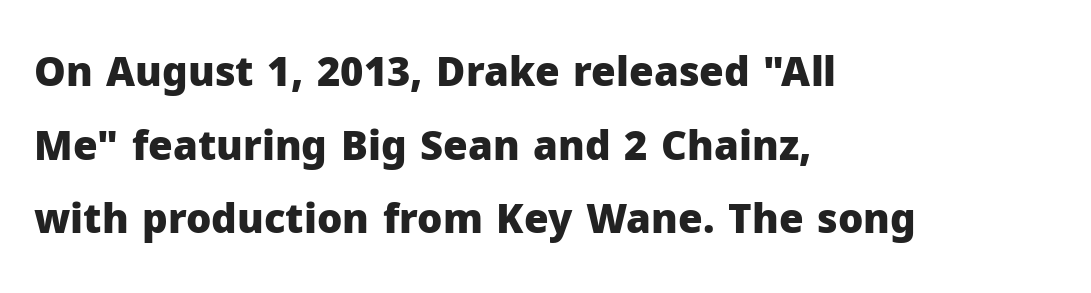
The image shows 40 px heavy sans-serif type, upright; set left-aligned, line spacing 1.84x, normal letter spacing, not underlined; low stroke contrast and a medium x-height.
